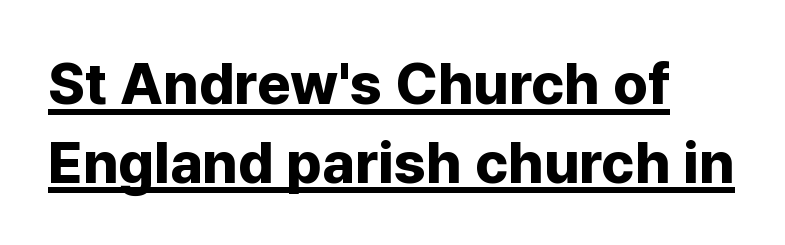
Q: Is the text bold? A: Yes.
Q: Is the text italic (slanted)? A: No, it is upright.
Q: Is the typeface a serif or a sans-serif typeface? A: Sans-serif.
Q: Is the text underlined? A: Yes.
Q: Is the spacing between letters normal or unusually wide? A: Normal.
Q: Is the spacing between lines tight, normal or loose? A: Normal.
Q: Width (condensed, normal, or wide)? A: Normal.
Q: Stroke contrast? A: Low.
Q: x-height? A: Medium.
Q: Monospaced? A: No.
